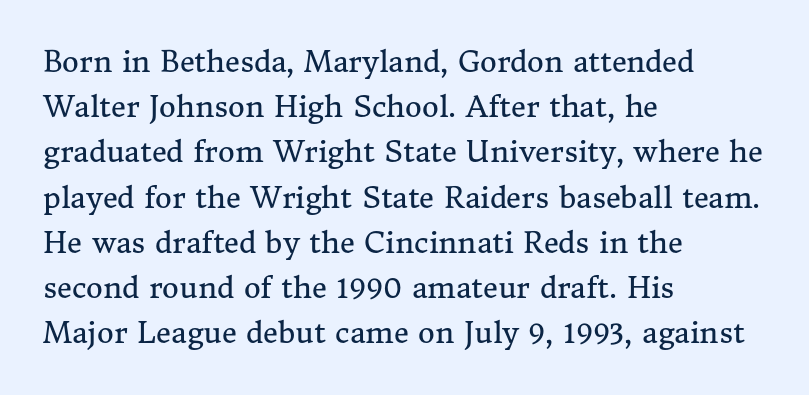
The strokes carry an ordinary text weight at most. Is there any slant? The stems are plumb. Leading: standard. Letters rest on an invisible, unmarked baseline. Reading down the block, your eye returns to a fixed left position each line.
